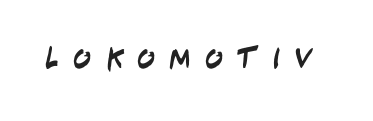
The rendering shows plain stroke endings on the letterforms — a sans-serif design. Nobody drew a line under any word here. Here the designer chose a conventional face with non-uniform glyph widths. The gaps between neighbouring characters are conspicuously large.
